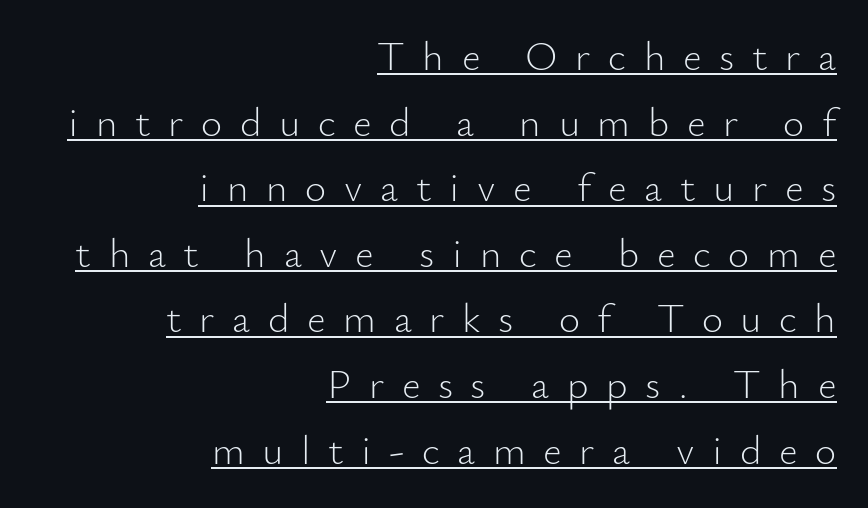
{"serif": "no", "italic": "no", "bold": "no", "weight": "light", "width": "normal", "stroke_contrast": "low", "x_height": "small", "monospaced": "no", "underline": "yes", "align": "right", "line_spacing": "normal", "line_spacing_ratio": 1.6, "letter_spacing": "wide", "letter_spacing_em": 0.43, "glyph_px": 41}
